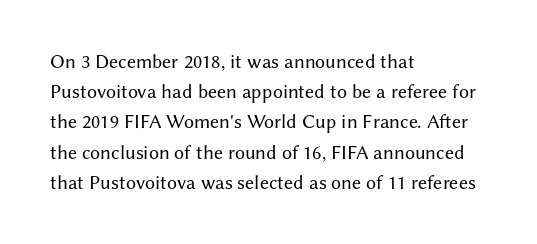
The image shows 20 px text type, upright; set left-aligned, normal line spacing (1.51x), normal letter spacing, not underlined.
